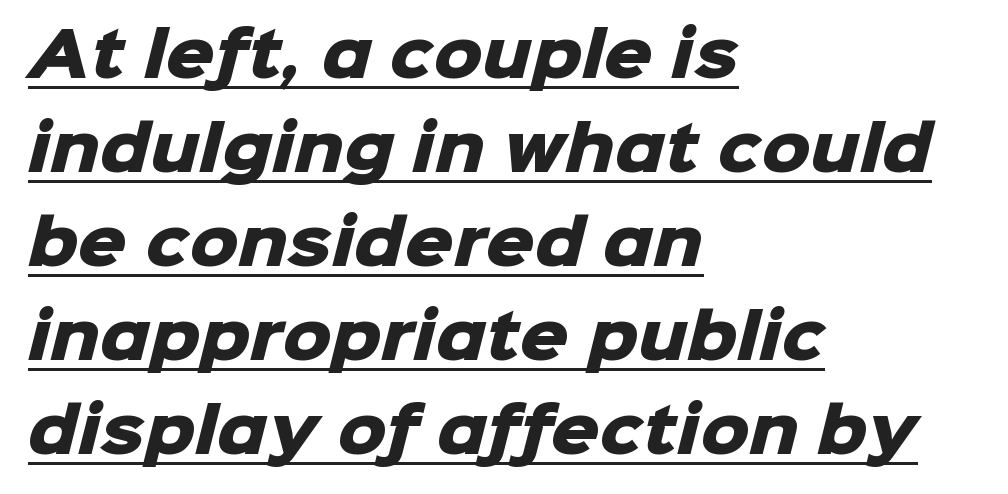
The glyphs are accompanied by a horizontal stroke just below them. A typesetter would call this proportional, since set widths differ per character. Nothing unusual about the tracking: characters are spaced as the font intends. This is sans-serif lettering, the kind often seen on screens and signage.
